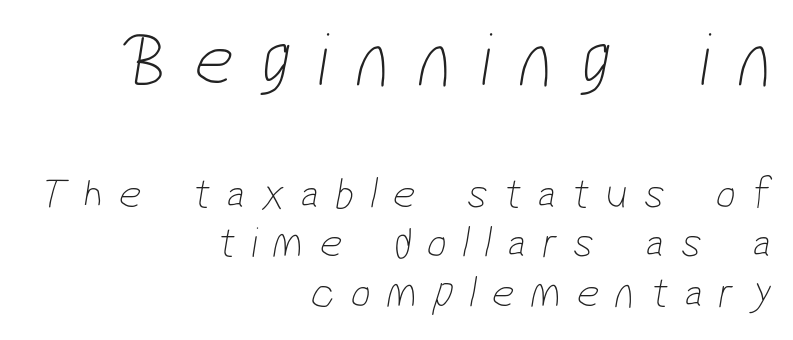
Q: Is the text bold? A: No.
Q: Is the typeface a serif or a sans-serif typeface? A: Sans-serif.
Q: Is the text underlined? A: No.
Q: How is the paragraph aligned? A: Right-aligned.
Q: Is the spacing between letters normal or unusually wide? A: Unusually wide.
Q: Is the spacing between lines tight, normal or loose? A: Tight.
Q: Which block of text is set in a larger size, the first (top) or the second (bottom)? A: The first (top) one.
Q: Width (condensed, normal, or wide)? A: Condensed.
Q: Stroke contrast? A: Low.
Q: x-height? A: Medium.
Q: Monospaced? A: No.
